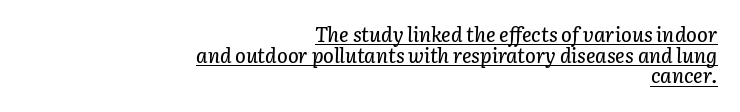
The image shows 20 px text type, italic (leaning right); set right-aligned, tight line spacing (1.03x), normal letter spacing, underlined.
